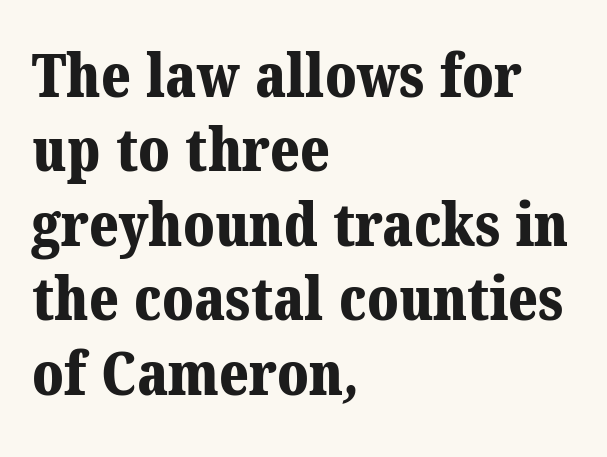
{"serif": "yes", "bold": "yes", "weight": "bold", "width": "normal", "stroke_contrast": "medium", "x_height": "medium", "monospaced": "no", "underline": "no", "align": "left", "line_spacing_ratio": 1.24, "letter_spacing": "normal", "letter_spacing_em": 0.0, "glyph_px": 60}
